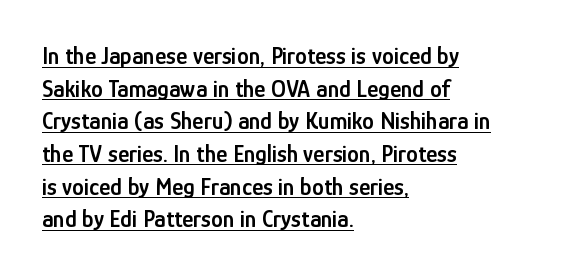
{"italic": "no", "bold": "semi", "underline": "yes", "align": "left", "line_spacing": "normal", "line_spacing_ratio": 1.36, "letter_spacing": "normal", "letter_spacing_em": 0.0, "glyph_px": 24}
